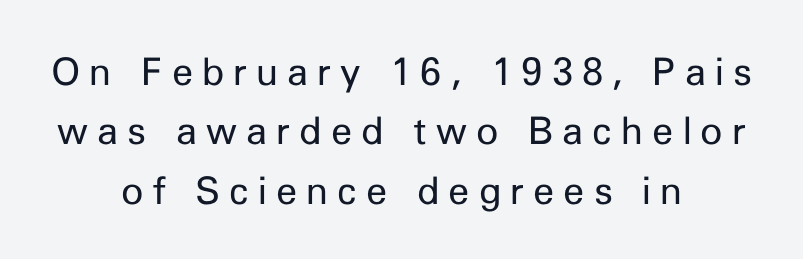
The image shows 38 px regular-weight sans-serif type, upright; set centered, normal line spacing (1.56x), unusually wide letter spacing (+0.24 em), not underlined; low stroke contrast and a medium x-height.
